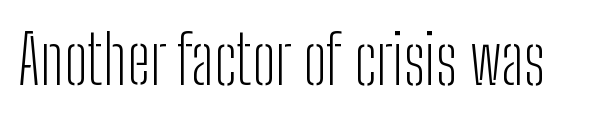
Each word holds together tightly as a unit, with standard inter-letter gaps. A roman cut, with each character standing at attention. Spacing verdict: proportional, widths tailored to each character. The zone under the glyphs is completely vacant. Stroke thickness stays within the range of a standard reading face or lighter.
